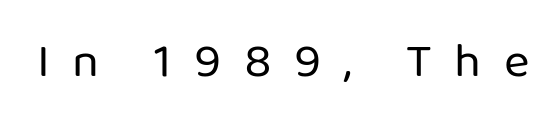
The image shows 49 px regular-weight sans-serif type, upright; set unusually wide letter spacing (+0.46 em), not underlined; low stroke contrast and a medium x-height.
